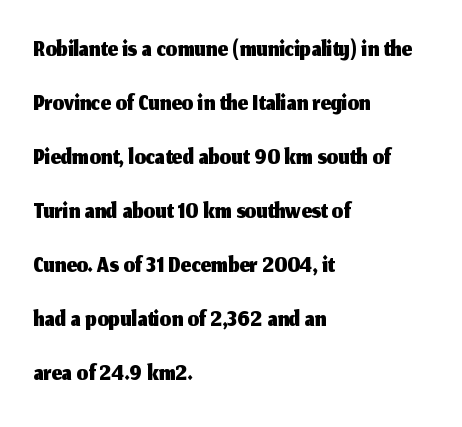
The image shows 36 px sans-serif type, upright; set left-aligned, normal line spacing (1.5x), normal letter spacing, not underlined; medium stroke contrast and a medium x-height.
